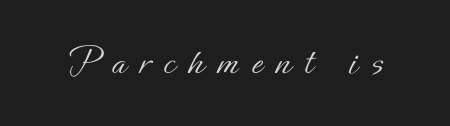
{"bold": "no", "weight": "light", "width": "normal", "stroke_contrast": "low", "x_height": "small", "monospaced": "no", "underline": "no", "letter_spacing": "wide", "letter_spacing_em": 0.34, "glyph_px": 40}
